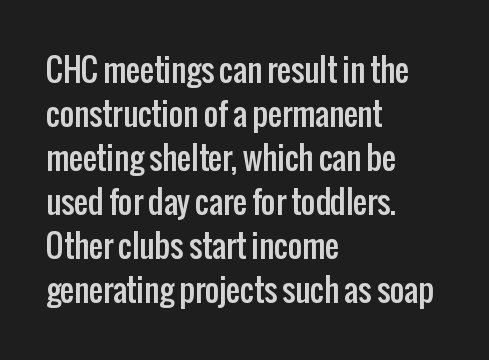
The rendering shows plain stroke endings on the letterforms — a sans-serif design. If you drew a line through each stem, it would be perfectly vertical. Here the designer chose a conventional face with non-uniform glyph widths. The lines sit at an ordinary, default distance from one another.
